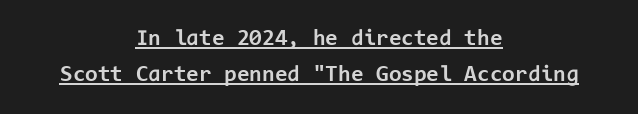
The image shows 23 px bold type, upright; set centered, normal line spacing (1.55x), normal letter spacing, underlined.
